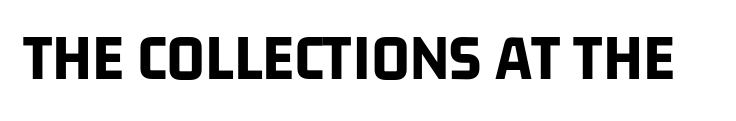
Q: Is the text bold? A: Yes.
Q: Is the typeface a serif or a sans-serif typeface? A: Sans-serif.
Q: Is the text underlined? A: No.
Q: Is the spacing between letters normal or unusually wide? A: Normal.
Q: Width (condensed, normal, or wide)? A: Condensed.
Q: Stroke contrast? A: Low.
Q: x-height? A: Large.
Q: Monospaced? A: No.
